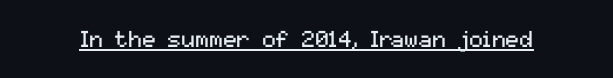
Q: Is the text bold? A: No.
Q: Is the text italic (slanted)? A: No, it is upright.
Q: Is the text underlined? A: Yes.
Q: Is the spacing between letters normal or unusually wide? A: Normal.
